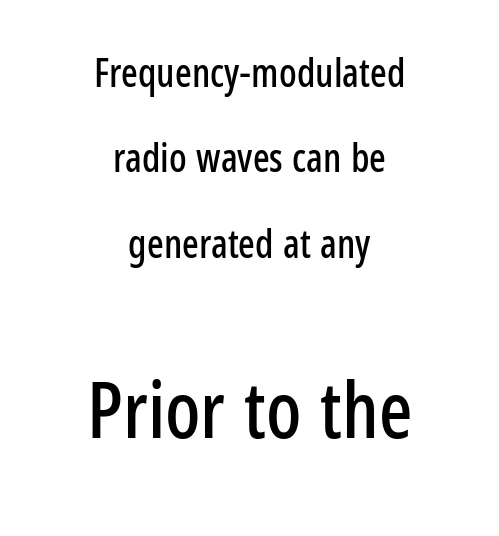
The image shows 78 px condensed sans-serif type, upright; set centered, loose line spacing (2.19x), normal letter spacing, not underlined; the second (bottom) block is 2.0x larger; low stroke contrast and a medium x-height.
